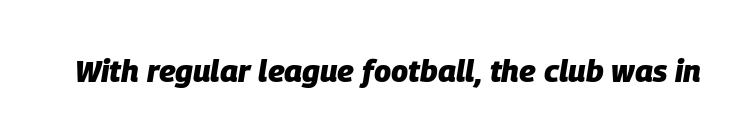
{"italic": "yes", "lean": "right", "slant_degrees": 9, "bold": "yes", "weight": "heavy", "width": "normal", "stroke_contrast": "low", "x_height": "large", "monospaced": "no", "underline": "no", "letter_spacing": "normal", "letter_spacing_em": 0.0, "glyph_px": 31}
